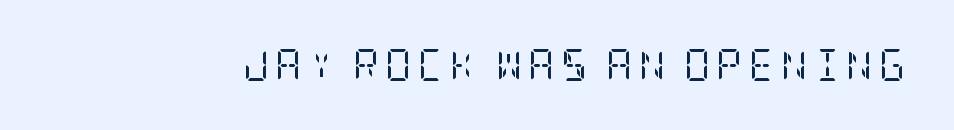
The image shows 32 px regular-weight, condensed serif type, upright; set unusually wide letter spacing (+0.2 em), not underlined; low stroke contrast and a large x-height.
